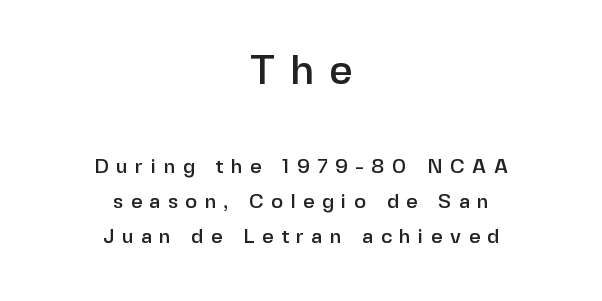
Unmarked baselines from the first word to the last. These lines have a slow, spaced-out rhythm from letter to letter. Between these two stacked blocks, the higher one wins on size. The face used here is proportionally spaced, like ordinary book or web type. The letters carry no serifs — their stems end cleanly without finishing strokes.
